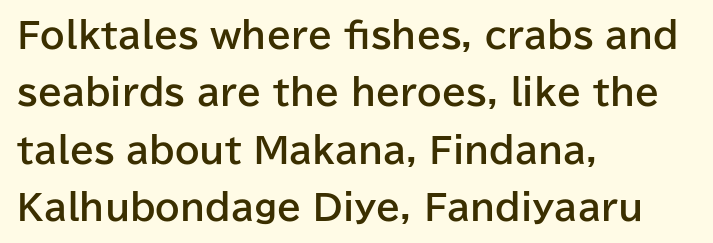
Check the space under the baseline: it is left empty. Does the copy run flush right? No — it runs flush left. You'd pick this weight for a headline — it's a proper bold. This is the regular roman posture of the typeface. Honestly, the row spacing looks completely unremarkable. The rendering keeps characters at their native spacing.
